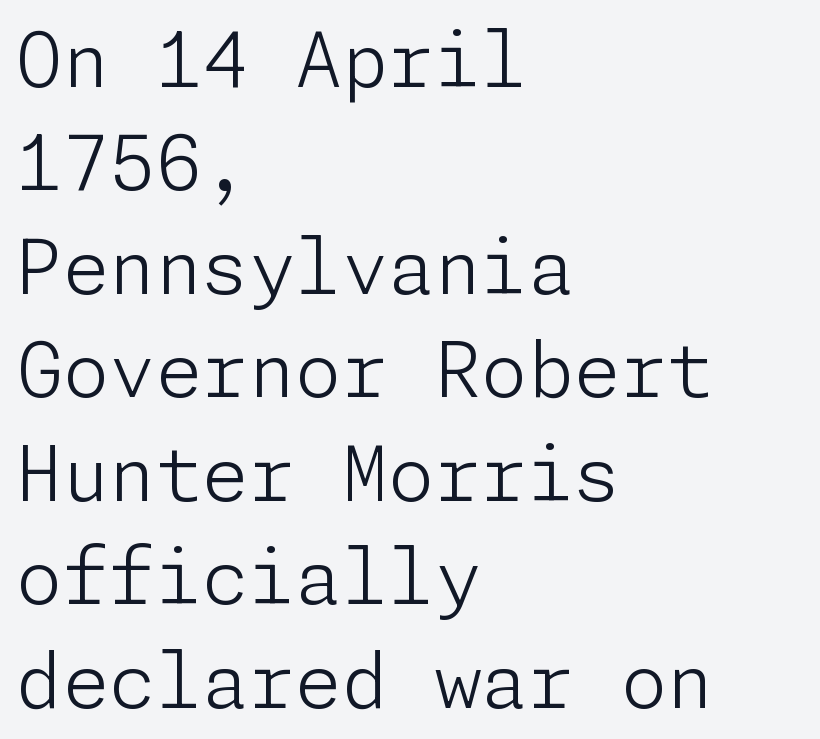
Q: Is the text bold? A: No.
Q: Is the text italic (slanted)? A: No, it is upright.
Q: Is the typeface a serif or a sans-serif typeface? A: Sans-serif.
Q: Is the text underlined? A: No.
Q: How is the paragraph aligned? A: Left-aligned.
Q: Is the spacing between letters normal or unusually wide? A: Normal.
Q: Is the spacing between lines tight, normal or loose? A: Normal.
Q: Width (condensed, normal, or wide)? A: Normal.
Q: Stroke contrast? A: Low.
Q: x-height? A: Medium.
